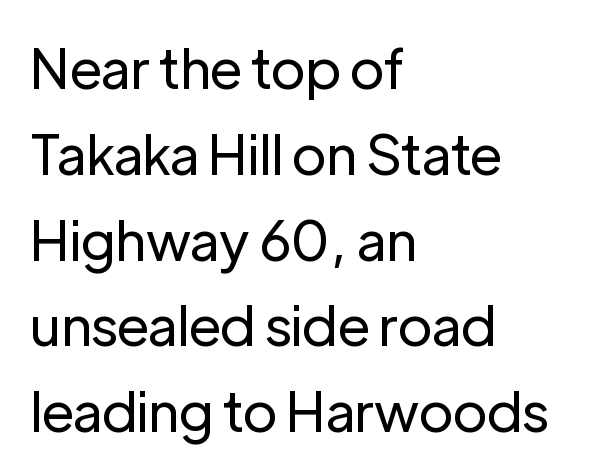
Q: Is the text bold? A: No.
Q: Is the text italic (slanted)? A: No, it is upright.
Q: Is the typeface a serif or a sans-serif typeface? A: Sans-serif.
Q: Is the text underlined? A: No.
Q: How is the paragraph aligned? A: Left-aligned.
Q: Is the spacing between letters normal or unusually wide? A: Normal.
Q: Is the spacing between lines tight, normal or loose? A: Normal.
Q: Width (condensed, normal, or wide)? A: Normal.
Q: Stroke contrast? A: Low.
Q: x-height? A: Medium.
Q: Monospaced? A: No.
